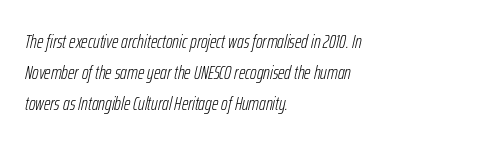
The image shows 20 px text type, italic (leaning right); set left-aligned, normal line spacing (1.56x), normal letter spacing, not underlined.
